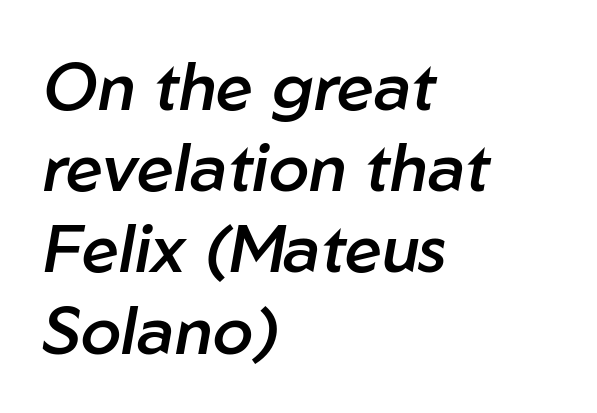
Q: Is the text bold? A: Semi-bold.
Q: Is the text italic (slanted)? A: Yes, it leans right by about 10 degrees.
Q: Is the text underlined? A: No.
Q: How is the paragraph aligned? A: Left-aligned.
Q: Is the spacing between letters normal or unusually wide? A: Normal.
Q: Width (condensed, normal, or wide)? A: Normal.
Q: Stroke contrast? A: Low.
Q: x-height? A: Medium.
Q: Monospaced? A: No.
